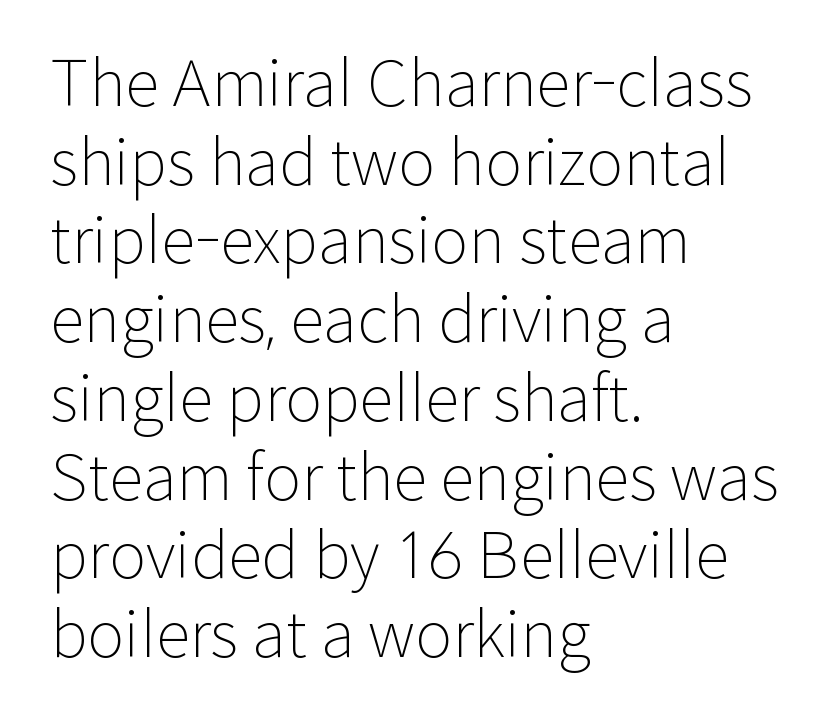
Q: Is the text bold? A: No.
Q: Is the text italic (slanted)? A: No, it is upright.
Q: Is the typeface a serif or a sans-serif typeface? A: Sans-serif.
Q: Is the text underlined? A: No.
Q: How is the paragraph aligned? A: Left-aligned.
Q: Is the spacing between letters normal or unusually wide? A: Normal.
Q: Is the spacing between lines tight, normal or loose? A: Normal.
Q: Width (condensed, normal, or wide)? A: Normal.
Q: Stroke contrast? A: Low.
Q: x-height? A: Medium.
Q: Monospaced? A: No.
